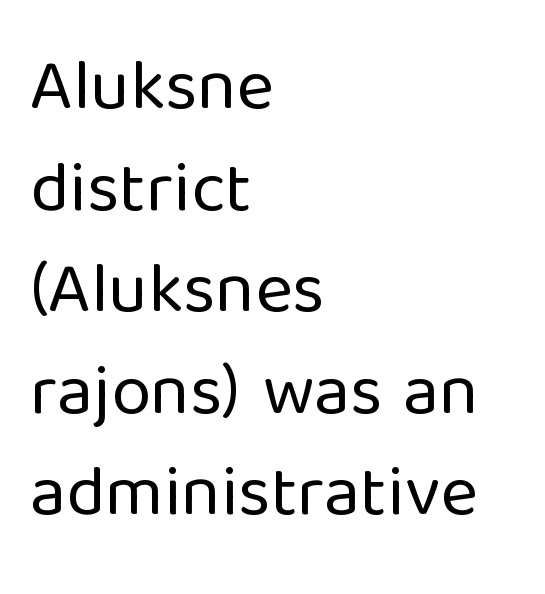
The image shows 72 px regular-weight sans-serif type, upright; set left-aligned, normal line spacing (1.41x), normal letter spacing, not underlined; low stroke contrast and a medium x-height.
